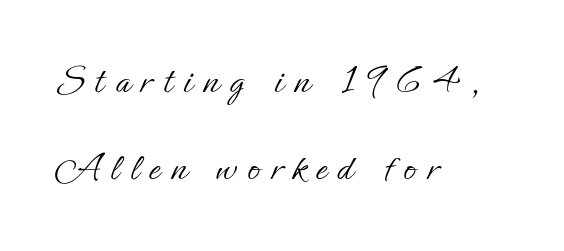
Q: Is the text bold? A: No.
Q: Is the text italic (slanted)? A: Yes.
Q: Is the text underlined? A: No.
Q: How is the paragraph aligned? A: Left-aligned.
Q: Is the spacing between letters normal or unusually wide? A: Unusually wide.
Q: Is the spacing between lines tight, normal or loose? A: Loose.
Q: Width (condensed, normal, or wide)? A: Normal.
Q: Stroke contrast? A: Low.
Q: x-height? A: Small.
Q: Monospaced? A: No.
